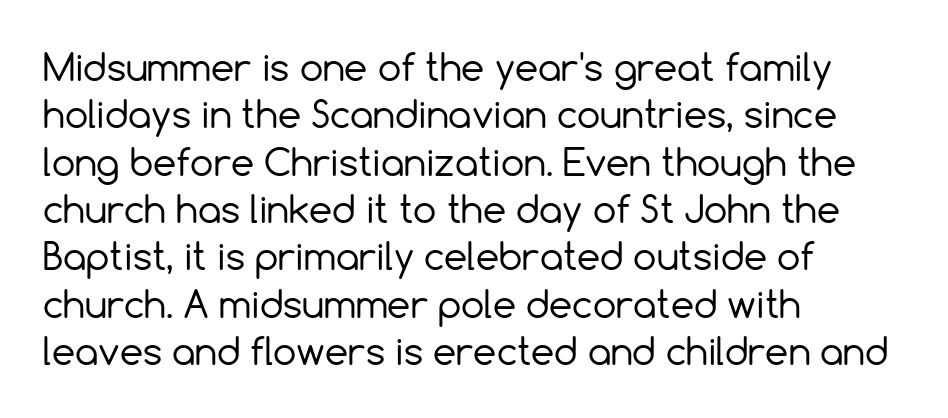
Q: Is the text bold? A: No.
Q: Is the text italic (slanted)? A: No, it is upright.
Q: Is the typeface a serif or a sans-serif typeface? A: Sans-serif.
Q: Is the text underlined? A: No.
Q: How is the paragraph aligned? A: Left-aligned.
Q: Is the spacing between letters normal or unusually wide? A: Normal.
Q: Is the spacing between lines tight, normal or loose? A: Normal.
Q: Width (condensed, normal, or wide)? A: Normal.
Q: x-height? A: Medium.
Q: Monospaced? A: No.
